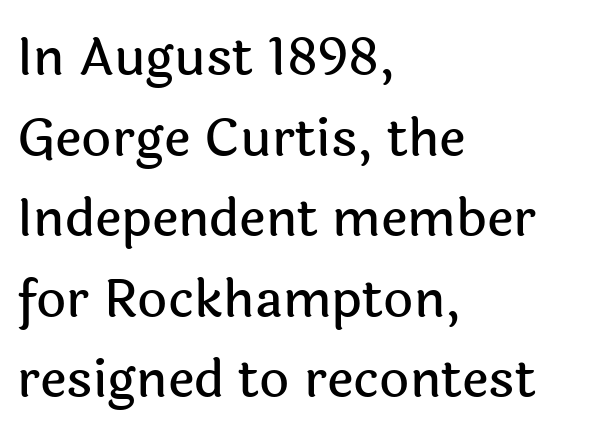
{"serif": "no", "italic": "no", "width": "normal", "x_height": "medium", "monospaced": "no", "underline": "no", "align": "left", "line_spacing": "normal", "line_spacing_ratio": 1.55, "letter_spacing": "normal", "letter_spacing_em": 0.0, "glyph_px": 52}
